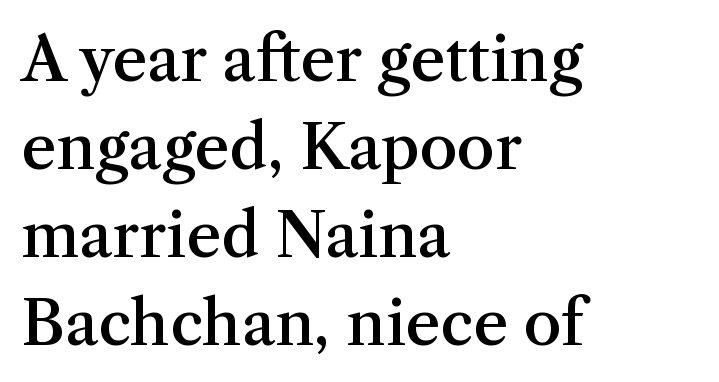
Q: Is the text bold? A: Semi-bold.
Q: Is the text italic (slanted)? A: No, it is upright.
Q: Is the typeface a serif or a sans-serif typeface? A: Serif.
Q: Is the text underlined? A: No.
Q: How is the paragraph aligned? A: Left-aligned.
Q: Is the spacing between letters normal or unusually wide? A: Normal.
Q: Is the spacing between lines tight, normal or loose? A: Normal.
Q: Width (condensed, normal, or wide)? A: Normal.
Q: Stroke contrast? A: Medium.
Q: x-height? A: Medium.
Q: Monospaced? A: No.
